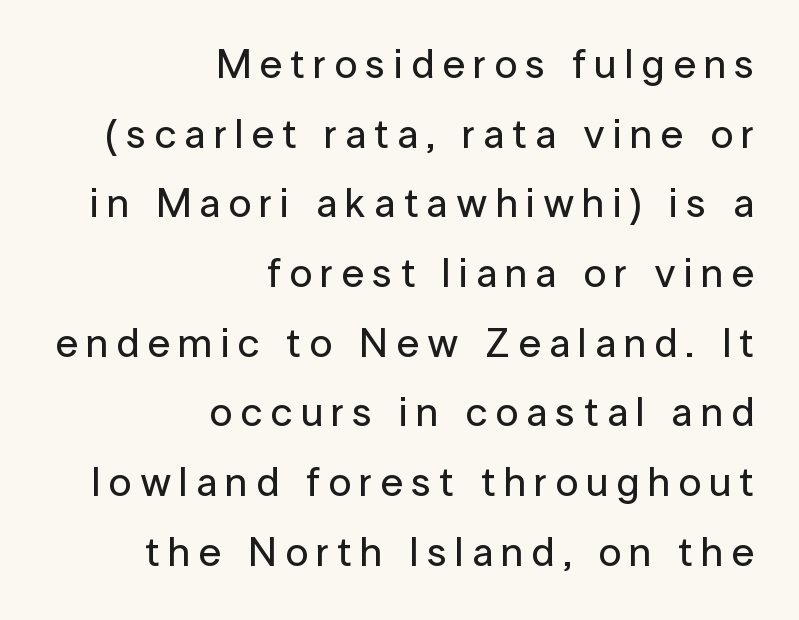
Q: Is the text italic (slanted)? A: No, it is upright.
Q: Is the typeface a serif or a sans-serif typeface? A: Sans-serif.
Q: Is the text underlined? A: No.
Q: How is the paragraph aligned? A: Right-aligned.
Q: Is the spacing between letters normal or unusually wide? A: Unusually wide.
Q: Is the spacing between lines tight, normal or loose? A: Normal.
Q: Width (condensed, normal, or wide)? A: Normal.
Q: Stroke contrast? A: Low.
Q: x-height? A: Medium.
Q: Monospaced? A: No.
